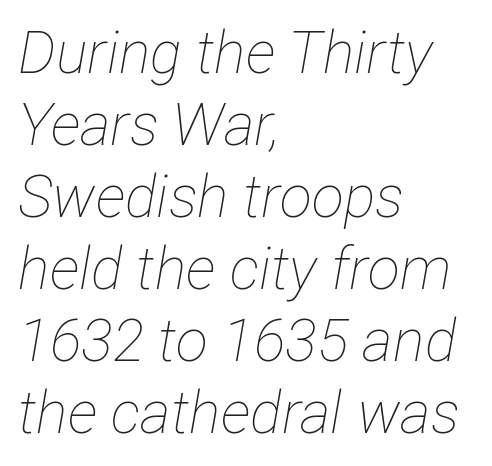
{"italic": "yes", "lean": "right", "slant_degrees": 12, "bold": "no", "weight": "thin", "width": "condensed", "stroke_contrast": "low", "x_height": "medium", "monospaced": "no", "underline": "no", "align": "left", "line_spacing_ratio": 1.22, "letter_spacing": "normal", "letter_spacing_em": 0.0, "glyph_px": 59}
